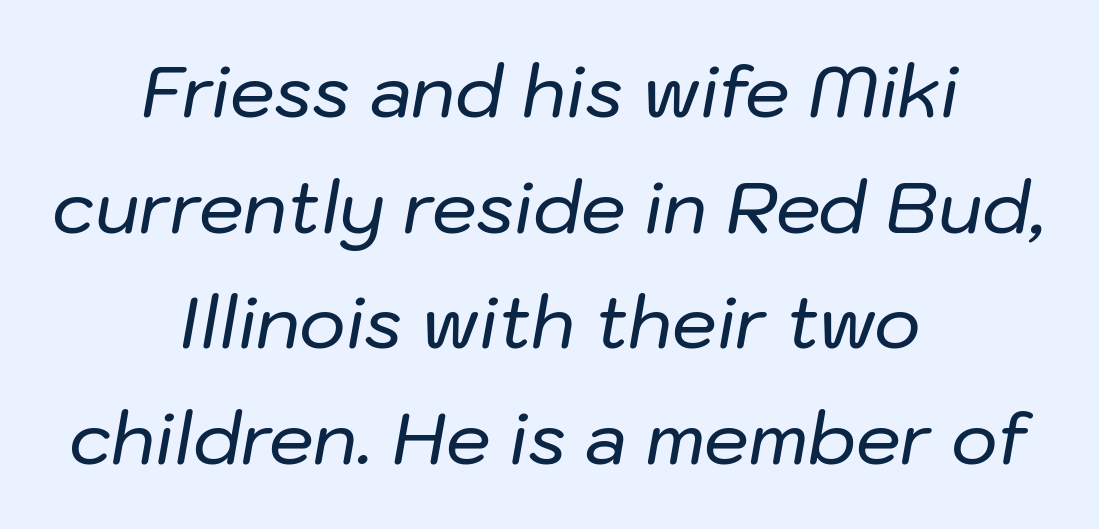
Regular leading. Is the type slanted? Yes — the strokes lean at a clear angle. Descenders hang freely into open space. Characters follow at the spacing the type designer built in. The face used here is proportionally spaced, like ordinary book or web type. Visually the block forms a symmetrical silhouette, jagged on both flanks.
